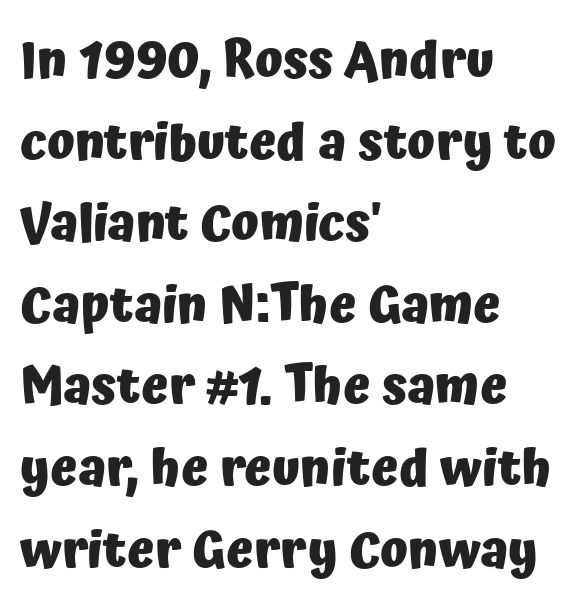
Q: Is the text bold? A: Yes.
Q: Is the text italic (slanted)? A: No, it is upright.
Q: Is the typeface a serif or a sans-serif typeface? A: Sans-serif.
Q: Is the text underlined? A: No.
Q: How is the paragraph aligned? A: Left-aligned.
Q: Is the spacing between letters normal or unusually wide? A: Normal.
Q: Is the spacing between lines tight, normal or loose? A: Normal.
Q: Width (condensed, normal, or wide)? A: Normal.
Q: Stroke contrast? A: Low.
Q: x-height? A: Medium.
Q: Monospaced? A: No.
